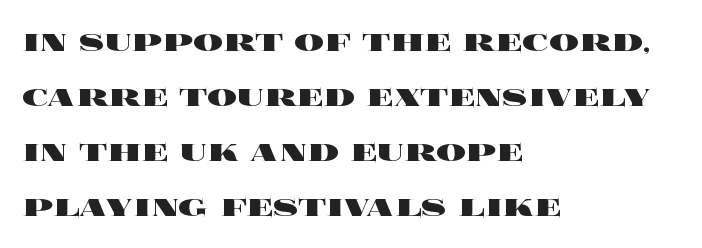
{"italic": "no", "bold": "yes", "weight": "heavy", "width": "wide", "x_height": "large", "monospaced": "no", "underline": "no", "align": "left", "line_spacing": "normal", "line_spacing_ratio": 1.49, "letter_spacing": "normal", "letter_spacing_em": 0.0, "glyph_px": 37}
